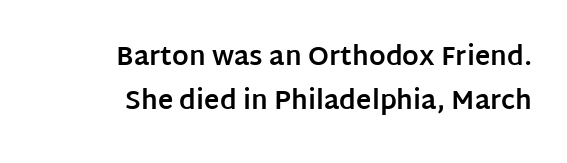
Q: Is the text bold? A: Yes.
Q: Is the text italic (slanted)? A: No, it is upright.
Q: Is the text underlined? A: No.
Q: How is the paragraph aligned? A: Right-aligned.
Q: Is the spacing between letters normal or unusually wide? A: Normal.
Q: Is the spacing between lines tight, normal or loose? A: Normal.
